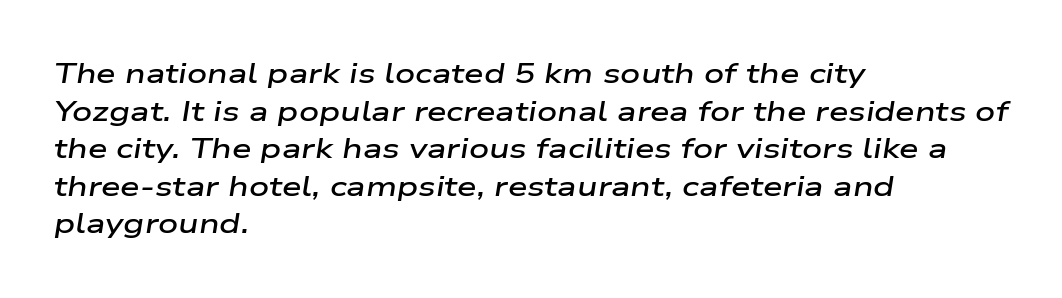
{"italic": "yes", "lean": "right", "slant_degrees": 9, "bold": "semi", "weight": "semibold", "width": "wide", "stroke_contrast": "low", "x_height": "medium", "monospaced": "no", "underline": "no", "align": "left", "line_spacing": "normal", "line_spacing_ratio": 1.34, "letter_spacing": "normal", "letter_spacing_em": 0.0, "glyph_px": 28}
